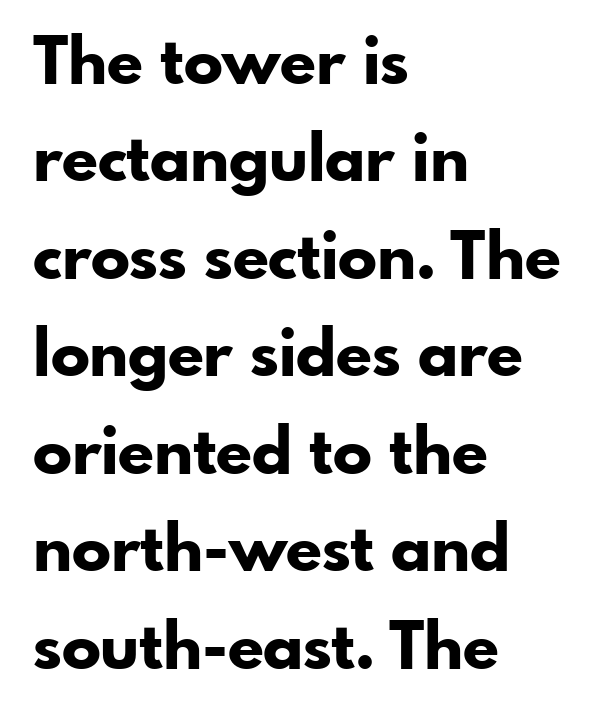
{"serif": "no", "italic": "no", "bold": "yes", "weight": "bold", "width": "normal", "stroke_contrast": "low", "x_height": "small", "monospaced": "no", "underline": "no", "align": "left", "line_spacing": "normal", "line_spacing_ratio": 1.5, "letter_spacing": "normal", "letter_spacing_em": 0.0, "glyph_px": 65}
